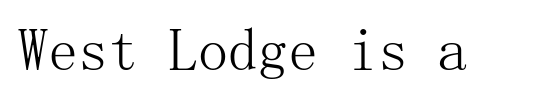
Only glyphs here, with clear space below each row. Spacing between characters is what you'd get straight out of the box. Ascenders rise straight up at ninety degrees. No extra ink here — the face is not bold. Letterform terminals end in serifs throughout the passage.
